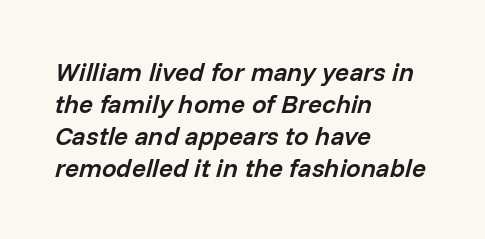
The image shows 26 px text type, italic (leaning right); set left-aligned, line spacing 1.23x, normal letter spacing, not underlined.
